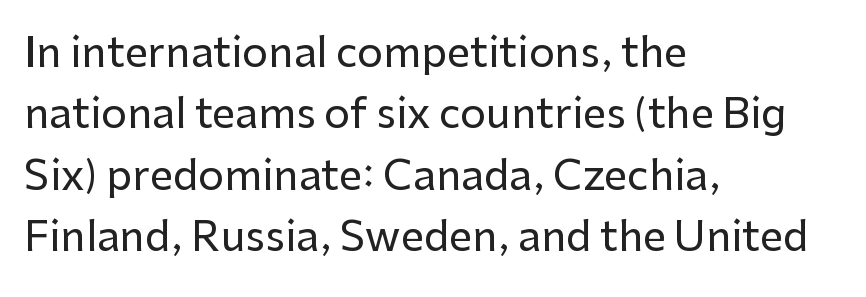
Q: Is the text italic (slanted)? A: No, it is upright.
Q: Is the typeface a serif or a sans-serif typeface? A: Sans-serif.
Q: Is the text underlined? A: No.
Q: How is the paragraph aligned? A: Left-aligned.
Q: Is the spacing between letters normal or unusually wide? A: Normal.
Q: Is the spacing between lines tight, normal or loose? A: Normal.
Q: Width (condensed, normal, or wide)? A: Normal.
Q: Stroke contrast? A: Low.
Q: x-height? A: Medium.
Q: Monospaced? A: No.
